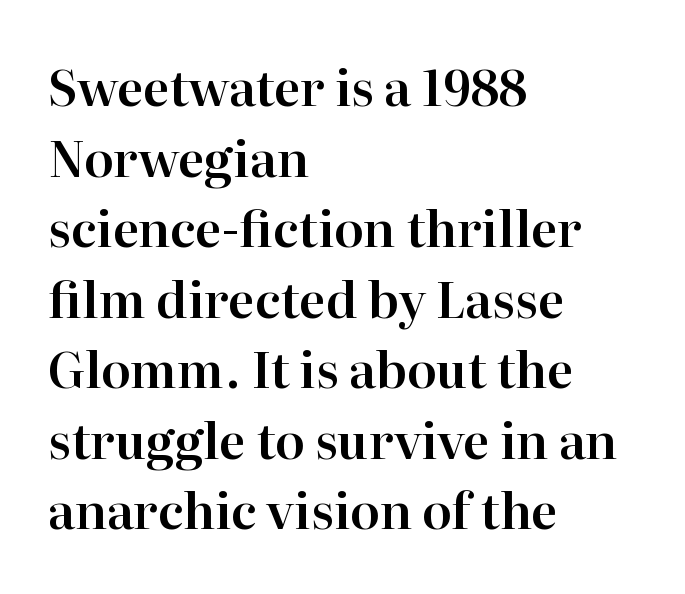
The image shows 49 px serif type, upright; set left-aligned, normal line spacing (1.44x), normal letter spacing, not underlined; high stroke contrast and a medium x-height.
